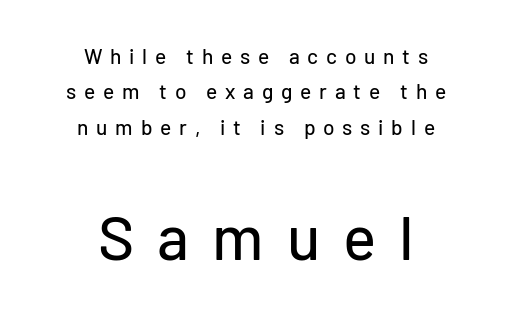
Q: Is the text italic (slanted)? A: No, it is upright.
Q: Is the typeface a serif or a sans-serif typeface? A: Sans-serif.
Q: Is the text underlined? A: No.
Q: How is the paragraph aligned? A: Centered.
Q: Is the spacing between letters normal or unusually wide? A: Unusually wide.
Q: Is the spacing between lines tight, normal or loose? A: Normal.
Q: Which block of text is set in a larger size, the first (top) or the second (bottom)? A: The second (bottom) one.
Q: Width (condensed, normal, or wide)? A: Normal.
Q: Stroke contrast? A: Low.
Q: x-height? A: Medium.
Q: Monospaced? A: No.
